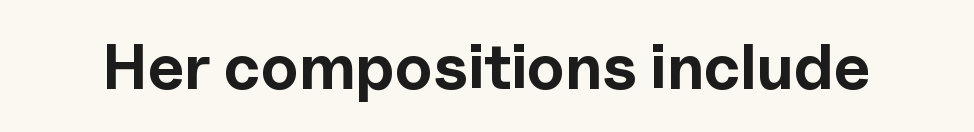
Q: Is the text bold? A: Yes.
Q: Is the text italic (slanted)? A: No, it is upright.
Q: Is the typeface a serif or a sans-serif typeface? A: Sans-serif.
Q: Is the text underlined? A: No.
Q: Is the spacing between letters normal or unusually wide? A: Normal.
Q: Width (condensed, normal, or wide)? A: Normal.
Q: x-height? A: Medium.
Q: Monospaced? A: No.
